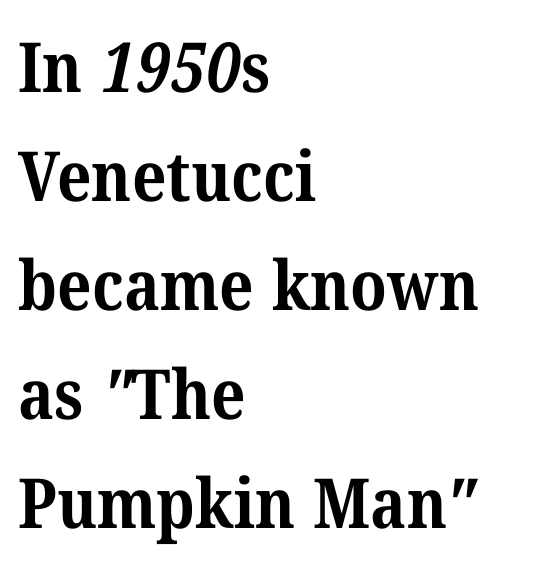
{"serif": "yes", "bold": "yes", "weight": "bold", "width": "normal", "stroke_contrast": "medium", "x_height": "medium", "monospaced": "no", "underline": "no", "align": "left", "line_spacing": "normal", "line_spacing_ratio": 1.58, "letter_spacing": "normal", "letter_spacing_em": 0.0, "glyph_px": 69}
